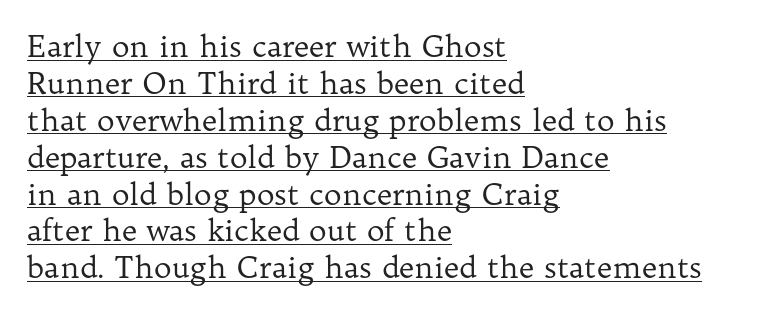
{"serif": "yes", "italic": "no", "bold": "no", "weight": "regular", "width": "normal", "stroke_contrast": "low", "x_height": "medium", "monospaced": "no", "underline": "yes", "align": "left", "line_spacing_ratio": 1.23, "letter_spacing": "normal", "letter_spacing_em": 0.0, "glyph_px": 30}
